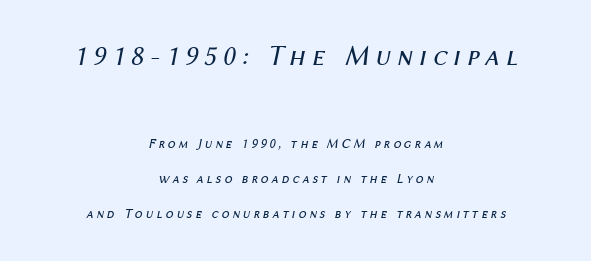
The image shows 29 px regular-weight type, italic (leaning right); set centered, loose line spacing (2.5x), unusually wide letter spacing (+0.21 em), not underlined; the first (top) block is 2.07x larger; medium stroke contrast and a medium x-height.
